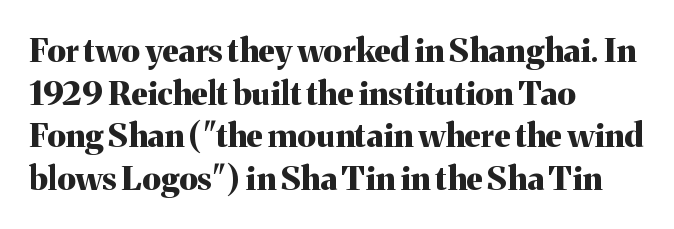
Has an underline been added? It has not. Do the characters align in a grid? No, the font is proportional. The type family on display is of the serif kind. This block has exactly the height ordinary leading produces. In terms of posture, this sample is upright.
